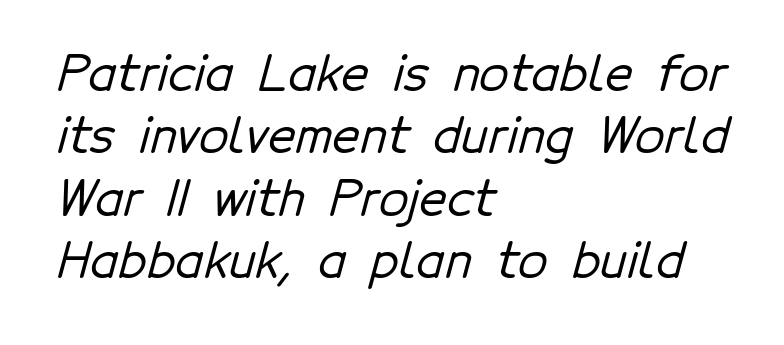
The typeface chosen for these lines omits serifs. Proportional: the letters do not fall into vertical columns. The baseline area is clear. Default kerning and tracking; the words read as compact shapes. Leading matches the norm, producing a regular column.
